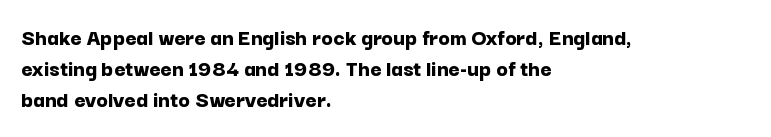
{"italic": "no", "bold": "yes", "underline": "no", "align": "left", "line_spacing": "normal", "line_spacing_ratio": 1.3, "letter_spacing": "normal", "letter_spacing_em": 0.0, "glyph_px": 24}
